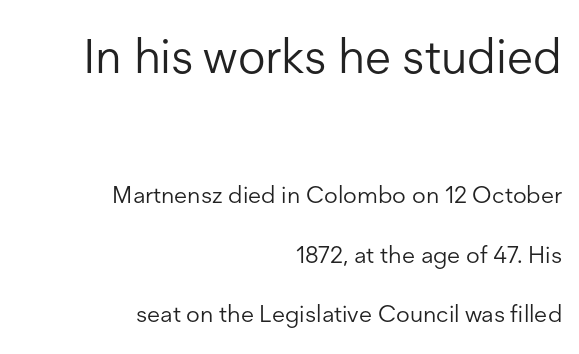
Q: Is the text bold? A: No.
Q: Is the text italic (slanted)? A: No, it is upright.
Q: Is the typeface a serif or a sans-serif typeface? A: Sans-serif.
Q: Is the text underlined? A: No.
Q: How is the paragraph aligned? A: Right-aligned.
Q: Is the spacing between letters normal or unusually wide? A: Normal.
Q: Is the spacing between lines tight, normal or loose? A: Loose.
Q: Which block of text is set in a larger size, the first (top) or the second (bottom)? A: The first (top) one.
Q: Width (condensed, normal, or wide)? A: Normal.
Q: Stroke contrast? A: Low.
Q: x-height? A: Medium.
Q: Monospaced? A: No.
